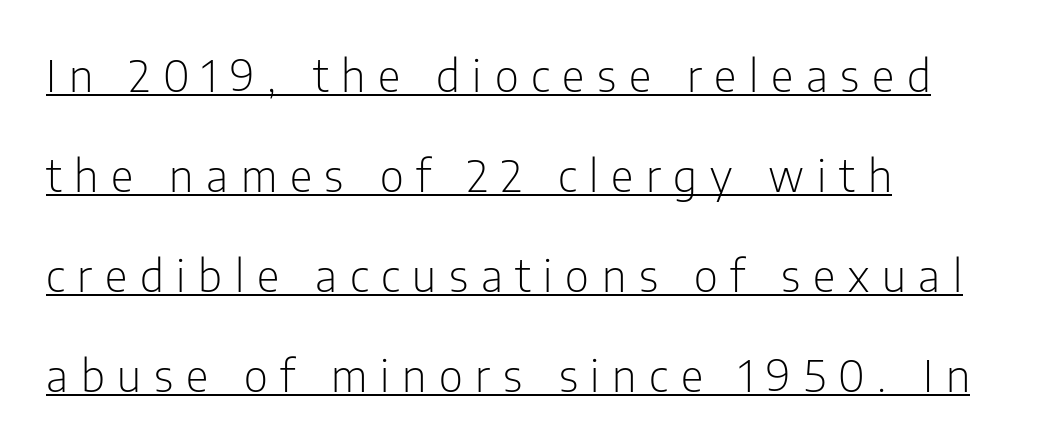
Q: Is the text bold? A: No.
Q: Is the text italic (slanted)? A: No, it is upright.
Q: Is the typeface a serif or a sans-serif typeface? A: Sans-serif.
Q: Is the text underlined? A: Yes.
Q: How is the paragraph aligned? A: Left-aligned.
Q: Is the spacing between letters normal or unusually wide? A: Unusually wide.
Q: Is the spacing between lines tight, normal or loose? A: Loose.
Q: Width (condensed, normal, or wide)? A: Condensed.
Q: Stroke contrast? A: Low.
Q: x-height? A: Medium.
Q: Monospaced? A: No.
